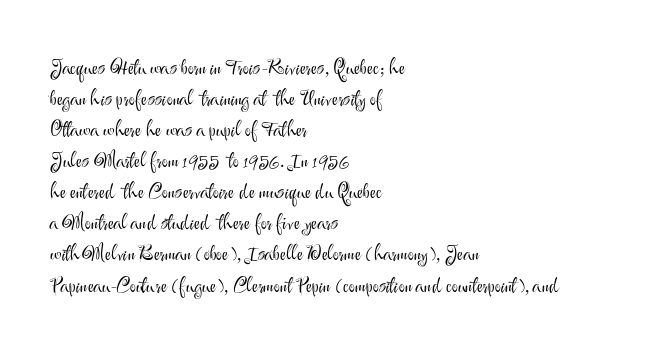
No chunkiness to these letters — they're not bold. The area under the type is left untouched. This rendering uses left alignment, leaving the right contour irregular. Compared with typical body copy, the letter spacing here is the same.
